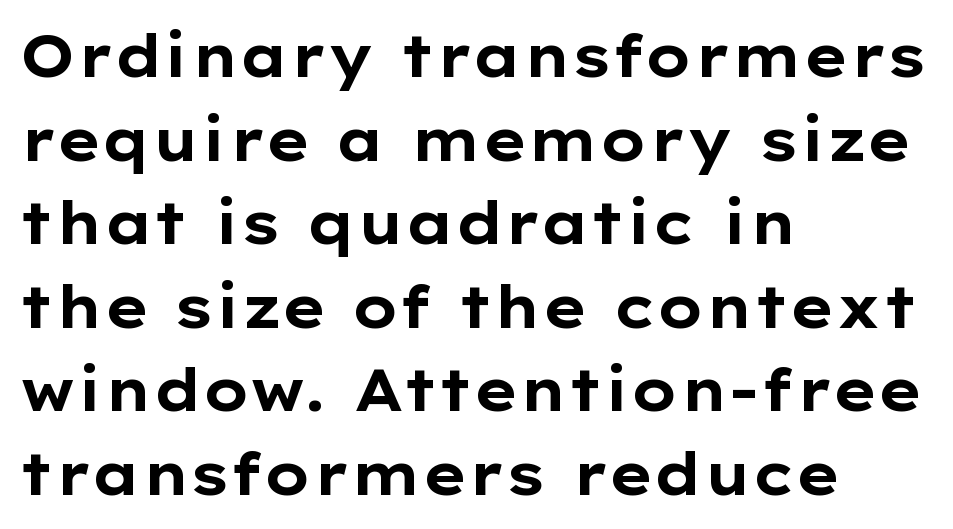
The image shows 58 px bold, wide sans-serif type, upright; set left-aligned, normal line spacing (1.44x), normal letter spacing, not underlined; low stroke contrast and a medium x-height.
